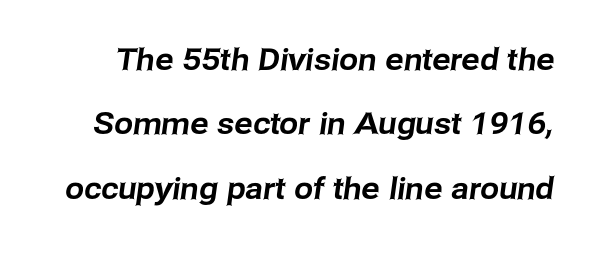
Q: Is the typeface a serif or a sans-serif typeface? A: Sans-serif.
Q: Is the text underlined? A: No.
Q: Is the spacing between letters normal or unusually wide? A: Normal.
Q: Is the spacing between lines tight, normal or loose? A: Loose.
Q: Width (condensed, normal, or wide)? A: Normal.
Q: Stroke contrast? A: Low.
Q: x-height? A: Medium.
Q: Monospaced? A: No.
